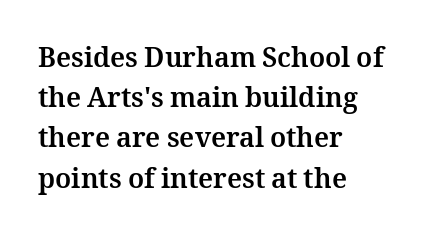
The image shows 27 px bold type, upright; set left-aligned, normal line spacing (1.49x), normal letter spacing, not underlined.
